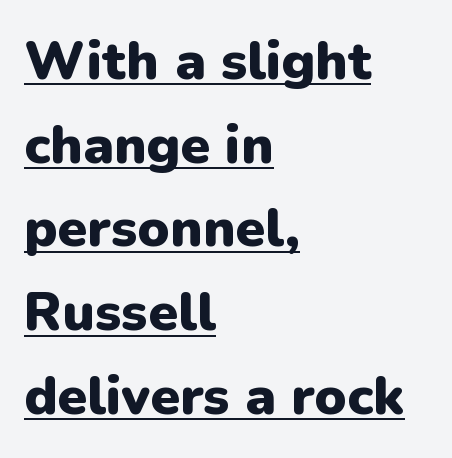
Q: Is the text bold? A: Yes.
Q: Is the text italic (slanted)? A: No, it is upright.
Q: Is the typeface a serif or a sans-serif typeface? A: Sans-serif.
Q: Is the text underlined? A: Yes.
Q: How is the paragraph aligned? A: Left-aligned.
Q: Is the spacing between letters normal or unusually wide? A: Normal.
Q: Is the spacing between lines tight, normal or loose? A: Normal.
Q: Width (condensed, normal, or wide)? A: Normal.
Q: Stroke contrast? A: Low.
Q: x-height? A: Medium.
Q: Monospaced? A: No.
